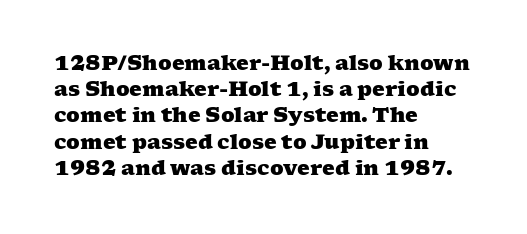
Q: Is the text bold? A: Yes.
Q: Is the text underlined? A: No.
Q: How is the paragraph aligned? A: Left-aligned.
Q: Is the spacing between letters normal or unusually wide? A: Normal.
Q: Is the spacing between lines tight, normal or loose? A: Normal.
